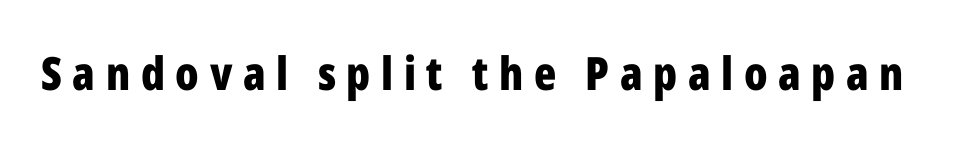
Notice how thick the strokes are: this is what a full bold looks like. To sum up the face: it is a sans, with no serifs. You could not count columns in this text — the font is proportionally spaced. Every character sits straight up, as roman type does. This sample uses expanded letter spacing, leaving extra air between glyphs. Quick note: underline off.
